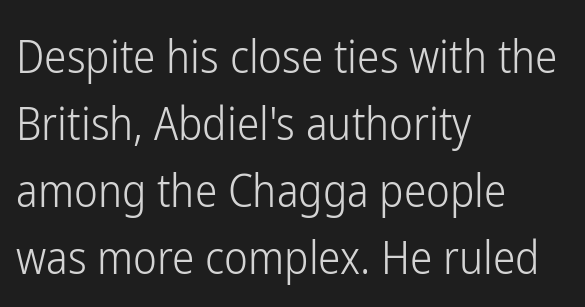
{"serif": "no", "italic": "no", "bold": "no", "weight": "light", "width": "condensed", "stroke_contrast": "low", "x_height": "medium", "monospaced": "no", "underline": "no", "align": "left", "line_spacing": "normal", "line_spacing_ratio": 1.49, "letter_spacing": "normal", "letter_spacing_em": 0.0, "glyph_px": 45}
